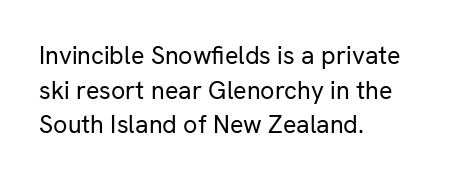
The letters stand straight up with perfectly vertical stems. The typesetter chose a ragged-right arrangement here. What's the leading like? Ordinary, nothing unusual. Nothing unusual about the tracking: characters are spaced as the font intends. Is the stroke heavy? The answer is a plain regular-or-lighter.
